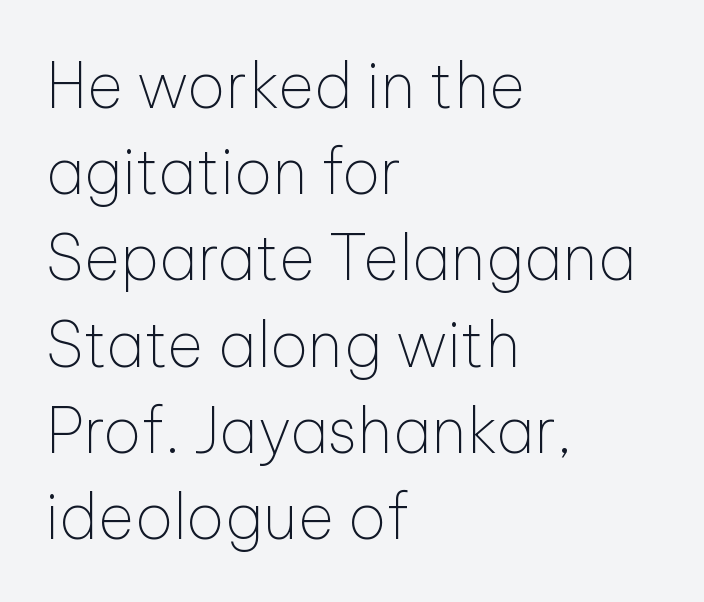
{"serif": "no", "italic": "no", "bold": "no", "weight": "thin", "width": "normal", "stroke_contrast": "low", "x_height": "medium", "monospaced": "no", "underline": "no", "align": "left", "line_spacing": "normal", "line_spacing_ratio": 1.39, "letter_spacing": "normal", "letter_spacing_em": 0.0, "glyph_px": 62}
